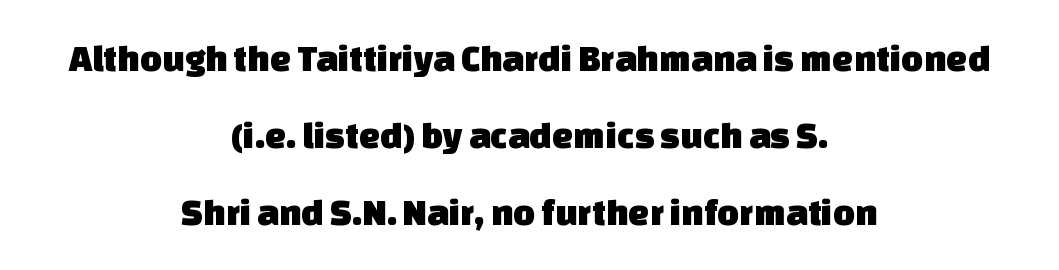
Q: Is the typeface a serif or a sans-serif typeface? A: Sans-serif.
Q: Is the text underlined? A: No.
Q: How is the paragraph aligned? A: Centered.
Q: Is the spacing between letters normal or unusually wide? A: Normal.
Q: Is the spacing between lines tight, normal or loose? A: Loose.
Q: Width (condensed, normal, or wide)? A: Normal.
Q: Stroke contrast? A: Low.
Q: x-height? A: Large.
Q: Monospaced? A: No.
